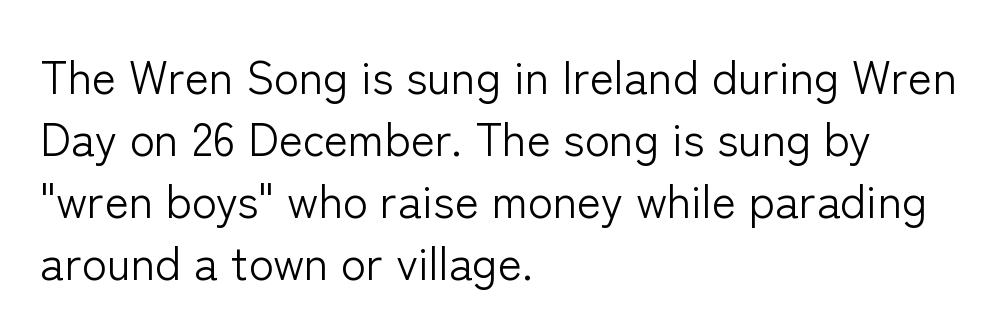
{"serif": "no", "italic": "no", "bold": "no", "weight": "light", "width": "normal", "stroke_contrast": "low", "x_height": "medium", "monospaced": "no", "underline": "no", "align": "left", "line_spacing": "normal", "line_spacing_ratio": 1.35, "letter_spacing": "normal", "letter_spacing_em": 0.0, "glyph_px": 46}
